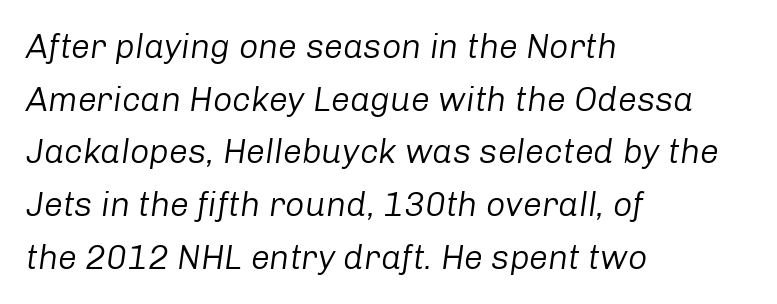
An italicized treatment has been applied to the whole sample. Regarding leading, the lines here are spaced in the standard way. In terms of letterspacing, this is plain default setting. Varying glyph widths throughout — classic text-font behaviour.
